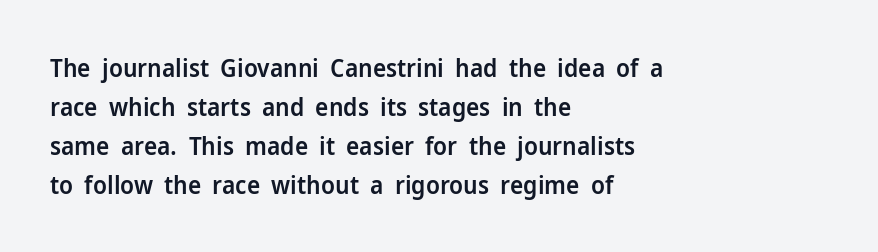
The image shows 25 px text type, upright; set left-aligned, normal line spacing (1.56x), normal letter spacing, not underlined.
